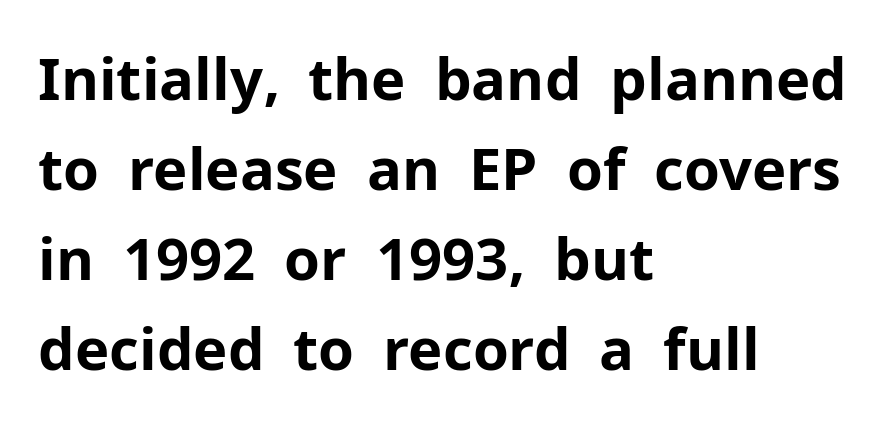
Q: Is the text bold? A: Yes.
Q: Is the text italic (slanted)? A: No, it is upright.
Q: Is the typeface a serif or a sans-serif typeface? A: Sans-serif.
Q: Is the text underlined? A: No.
Q: How is the paragraph aligned? A: Left-aligned.
Q: Is the spacing between letters normal or unusually wide? A: Normal.
Q: Is the spacing between lines tight, normal or loose? A: Normal.
Q: Width (condensed, normal, or wide)? A: Normal.
Q: Stroke contrast? A: Low.
Q: x-height? A: Medium.
Q: Monospaced? A: No.
